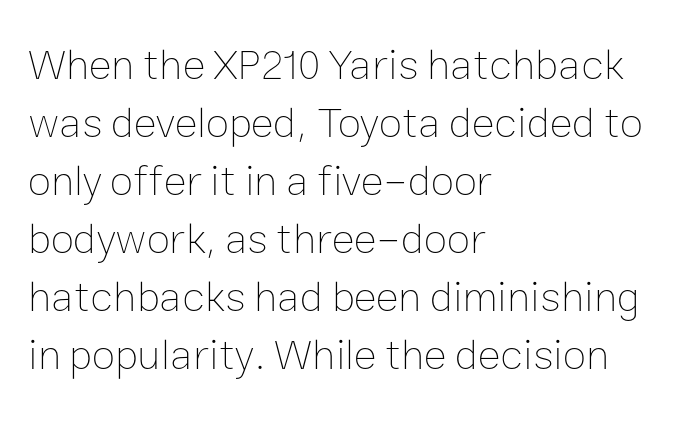
The image shows 43 px thin type, upright; set left-aligned, normal line spacing (1.35x), normal letter spacing, not underlined; low stroke contrast and a medium x-height.
